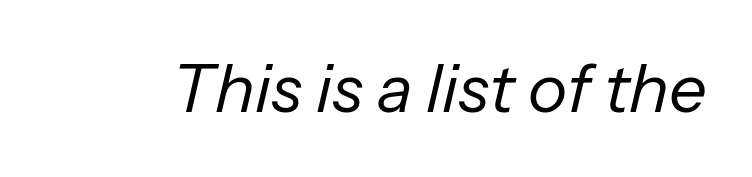
Q: Is the text bold? A: No.
Q: Is the text italic (slanted)? A: Yes, it leans right by about 13 degrees.
Q: Is the text underlined? A: No.
Q: Is the spacing between letters normal or unusually wide? A: Normal.
Q: Width (condensed, normal, or wide)? A: Normal.
Q: Stroke contrast? A: Low.
Q: x-height? A: Medium.
Q: Monospaced? A: No.
